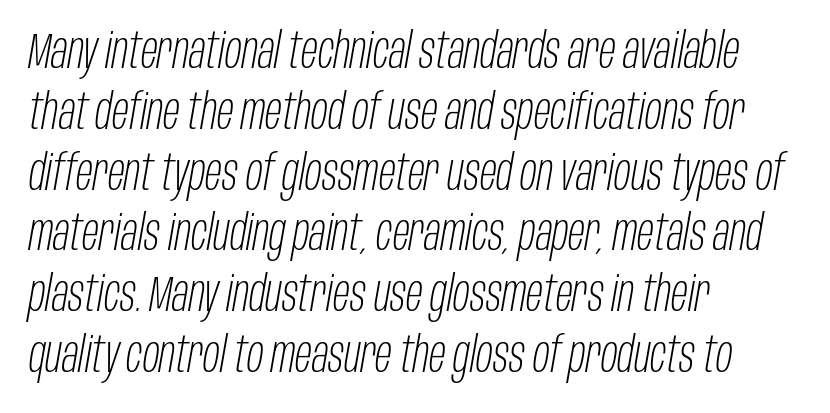
Q: Is the text bold? A: No.
Q: Is the text italic (slanted)? A: Yes, it leans right by about 10 degrees.
Q: Is the text underlined? A: No.
Q: How is the paragraph aligned? A: Left-aligned.
Q: Is the spacing between letters normal or unusually wide? A: Normal.
Q: Width (condensed, normal, or wide)? A: Condensed.
Q: Stroke contrast? A: Low.
Q: x-height? A: Large.
Q: Monospaced? A: No.
